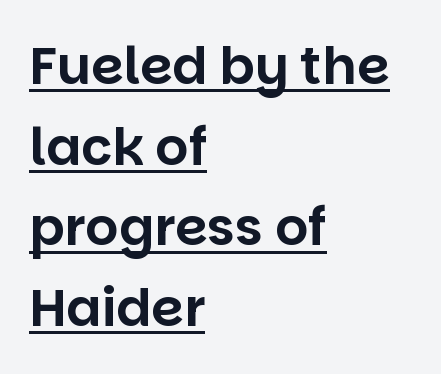
Q: Is the text italic (slanted)? A: No, it is upright.
Q: Is the typeface a serif or a sans-serif typeface? A: Sans-serif.
Q: Is the text underlined? A: Yes.
Q: How is the paragraph aligned? A: Left-aligned.
Q: Is the spacing between letters normal or unusually wide? A: Normal.
Q: Is the spacing between lines tight, normal or loose? A: Normal.
Q: Width (condensed, normal, or wide)? A: Normal.
Q: Stroke contrast? A: Low.
Q: x-height? A: Large.
Q: Monospaced? A: No.
